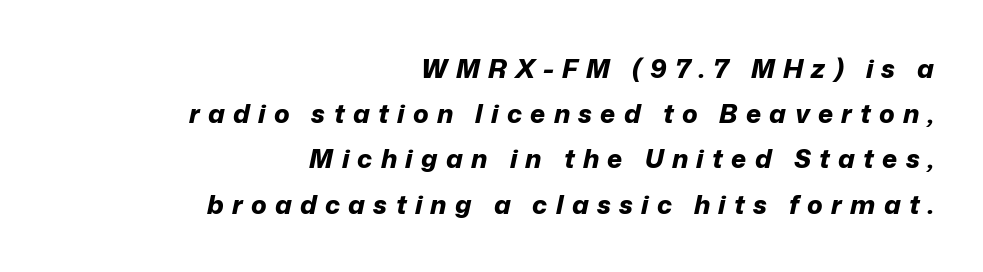
I'd describe the lettering as bold — thick and assertive. Posture: slanted. All the whitespace from short lines collects on the left. The space beneath each line is pristine and unruled. How are the letters spaced? Widely, with obvious added tracking.
